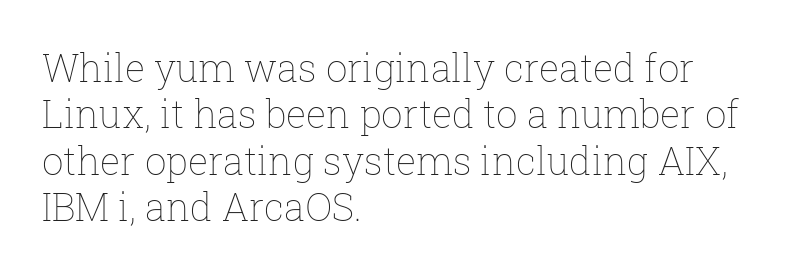
Proportional: the letters do not fall into vertical columns. Just letters on the line, the space beneath them empty. Short note: letters normally spaced. The rendering anchors every line to the left-hand side.
